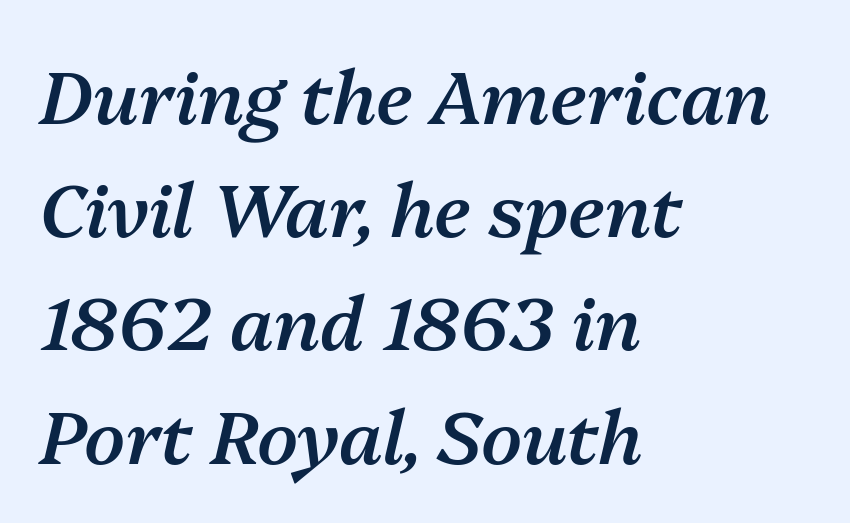
Typographic density is moderately raised because the face is semibold. Compared with ordinary roman type, these characters are visibly tilted. The rendering uses a moderate line-height, typical for paragraphs. The rag falls on the right side of this text block.
